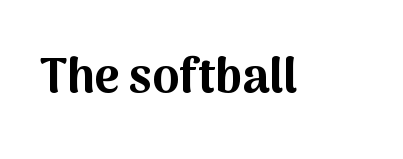
Q: Is the text bold? A: Yes.
Q: Is the text italic (slanted)? A: No, it is upright.
Q: Is the typeface a serif or a sans-serif typeface? A: Sans-serif.
Q: Is the text underlined? A: No.
Q: Is the spacing between letters normal or unusually wide? A: Normal.
Q: Width (condensed, normal, or wide)? A: Normal.
Q: Stroke contrast? A: Medium.
Q: x-height? A: Medium.
Q: Monospaced? A: No.
